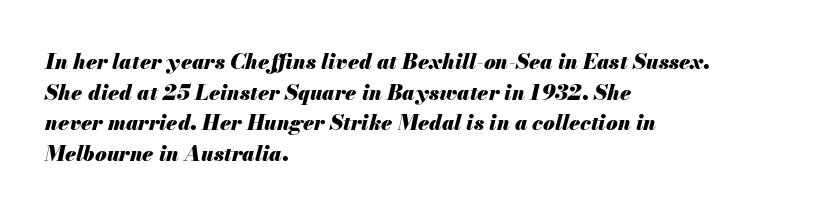
The image shows 21 px bold type, italic (leaning right); set left-aligned, normal line spacing (1.46x), normal letter spacing, not underlined.
